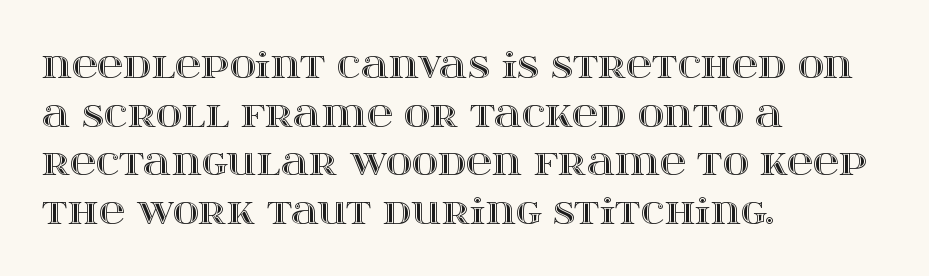
Q: Is the text italic (slanted)? A: No, it is upright.
Q: Is the text underlined? A: No.
Q: How is the paragraph aligned? A: Left-aligned.
Q: Is the spacing between letters normal or unusually wide? A: Normal.
Q: Is the spacing between lines tight, normal or loose? A: Normal.
Q: Width (condensed, normal, or wide)? A: Wide.
Q: x-height? A: Large.
Q: Monospaced? A: No.
